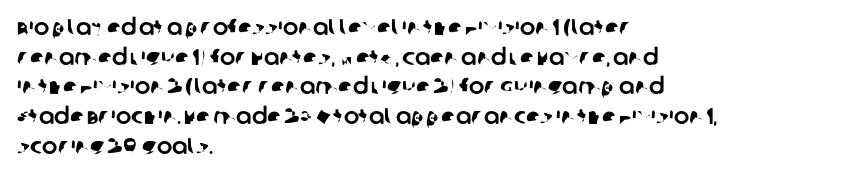
The image shows 23 px text type; set left-aligned, normal line spacing (1.29x), normal letter spacing, not underlined.
